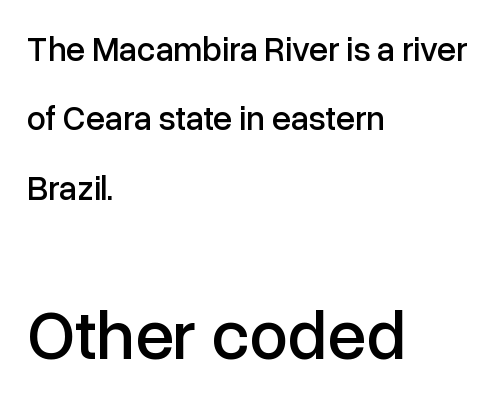
Summary of vertical rhythm: relaxed, with wide interline spacing. Caption: standard tracking, unaltered. Does the lettering tilt? It doesn't — this is upright. Layout note: lines flush left. Block two is the big one; block one sits smaller above it.
